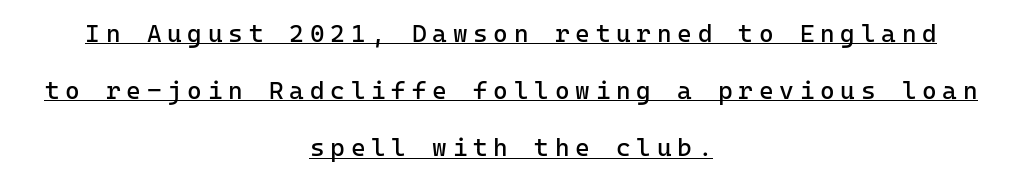
The image shows 25 px text type, upright; set centered, loose line spacing (2.29x), unusually wide letter spacing (+0.23 em), underlined.
